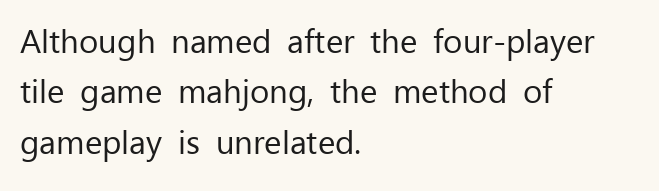
Each line starts at the same left margin while the right side varies. The type sits square on the baseline with zero lean. The face used here is rendered with its standard letterfit. The cut favours lightness, reaching ordinary text weight at its darkest. The specimen omits any rule beneath the text block's lines.
